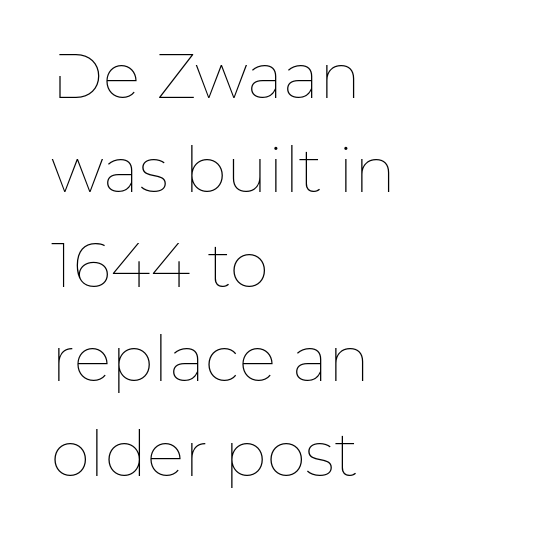
Weight: regular or lighter. If you drew a ruler down the left edge, every line would touch it. Reading down the column, the eye jumps a familiar distance to each next line. Does extra space separate the letters? No, they use regular spacing.
